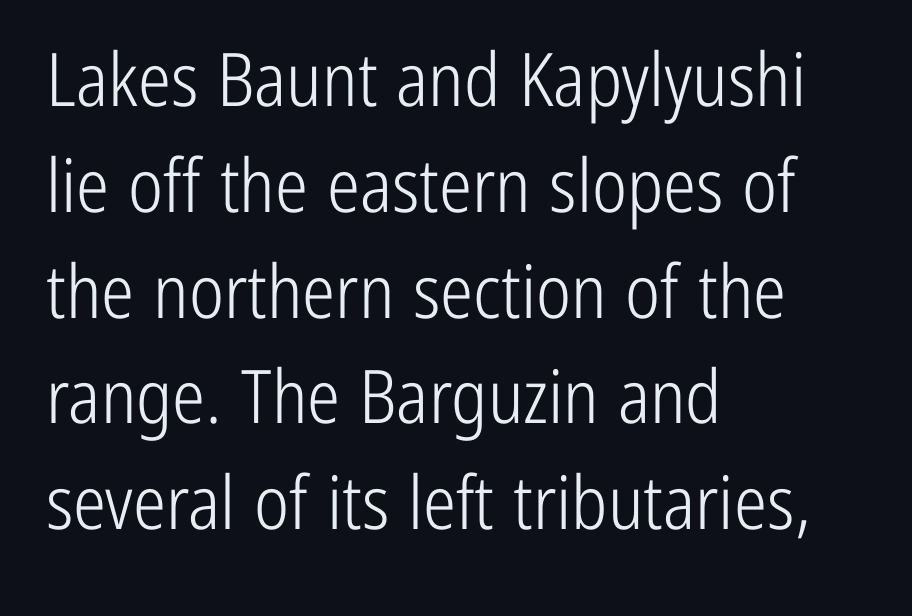
The image shows 74 px light, condensed sans-serif type, upright; set left-aligned, normal line spacing (1.43x), normal letter spacing, not underlined; low stroke contrast and a medium x-height.
